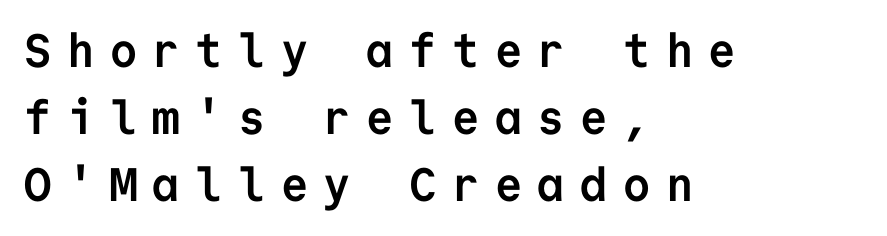
The image shows 47 px semibold sans-serif type, upright, monospaced; set left-aligned, normal line spacing (1.43x), unusually wide letter spacing (+0.33 em), not underlined; low stroke contrast and a medium x-height.
